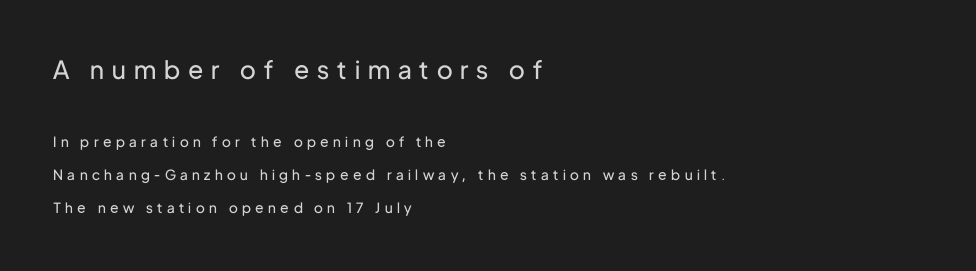
The font sits on the lighter half of the weight spectrum, regular included. The type is letterspaced generously, with wide tracking. Note: larger setting up top, smaller setting below. Regarding leading, the lines here are spaced well apart.
